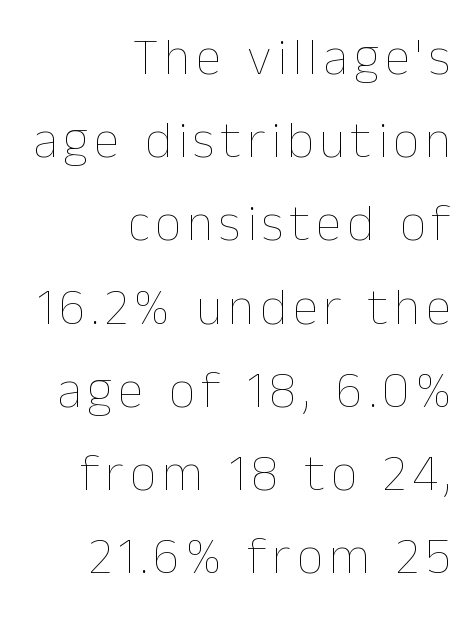
{"italic": "no", "bold": "no", "weight": "thin", "width": "normal", "stroke_contrast": "low", "x_height": "medium", "monospaced": "no", "underline": "no", "align": "right", "line_spacing": "normal", "line_spacing_ratio": 1.6, "glyph_px": 52}
